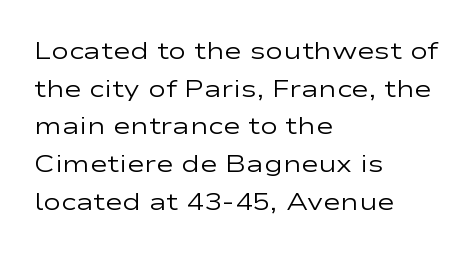
Q: Is the text bold? A: No.
Q: Is the text italic (slanted)? A: No, it is upright.
Q: Is the text underlined? A: No.
Q: How is the paragraph aligned? A: Left-aligned.
Q: Is the spacing between letters normal or unusually wide? A: Normal.
Q: Is the spacing between lines tight, normal or loose? A: Normal.
